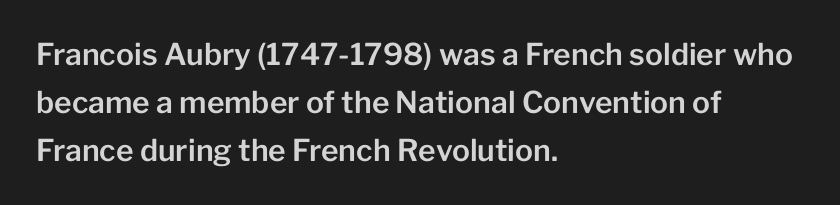
Vertical spacing — default. Quick note: not italic, upright. Is the letter spacing exaggerated? No — it looks like the ordinary default. The baseline area is clear. The rendering anchors every line to the left-hand side.
